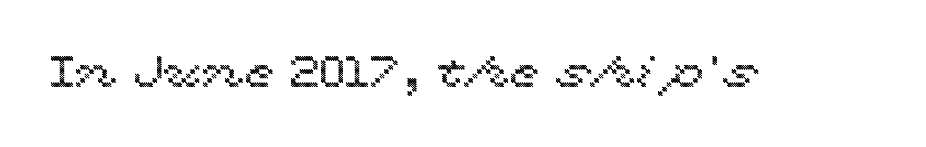
The image shows 44 px wide type; set normal letter spacing, not underlined; a medium x-height.
